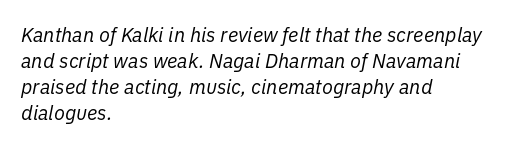
Regarding leading, the lines here are spaced in the standard way. Here the glyphs are tracked normally, forming tight word shapes. Alignment: flush left. Does the lettering tilt? It does — this is italic. Underline: absent.
